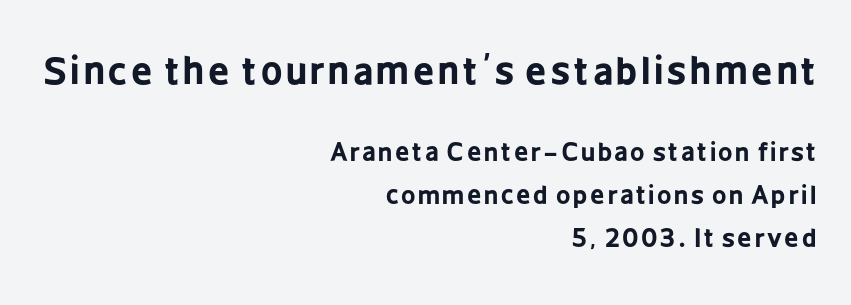
The image shows 37 px bold, condensed sans-serif type, upright; set right-aligned, line spacing 1.72x, not underlined; the first (top) block is 1.48x larger; low stroke contrast and a medium x-height.
